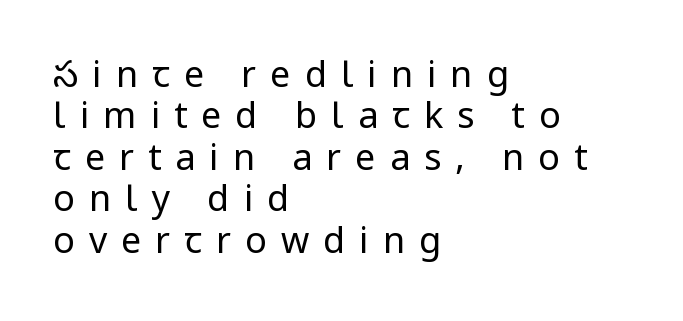
The image shows 36 px regular-weight sans-serif type, upright; set left-aligned, tight line spacing (1.15x), unusually wide letter spacing (+0.39 em), not underlined; low stroke contrast and a medium x-height.
